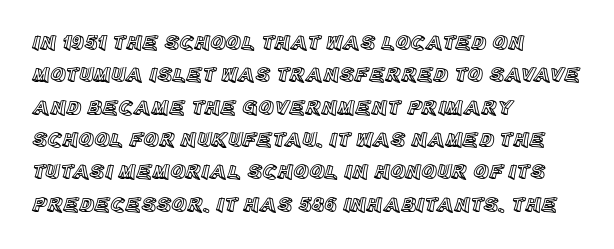
Glyph-to-glyph distance matches everyday printed text. Notice how descenders clear the ascenders below comfortably — that's standard leading. The strip under each line holds only bare page. Layout note: lines flush left.
